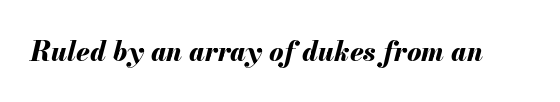
The passage shown has conventional tracking throughout. Honestly, there is no underline to notice here at all. When letters slant like this, we call the style italic. Heavy-handed strokes throughout: this text is bold.
